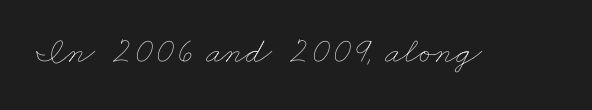
The image shows 37 px thin, wide type; set normal letter spacing, not underlined; low stroke contrast and a small x-height.
